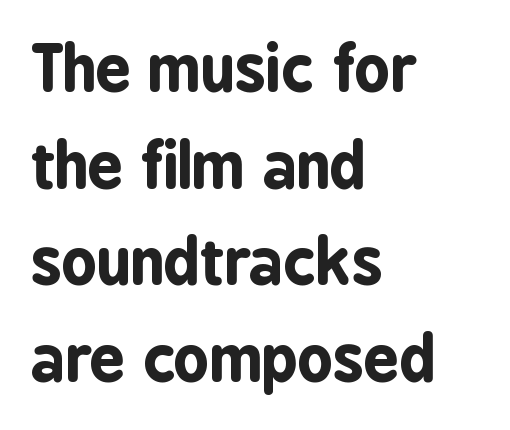
These lines were composed using upright roman letters. The letters advance in unequal steps, a hallmark of proportional type. Caption: multi-line text, flush left, ragged right. How would I describe the line gaps? Plain and ordinary.
